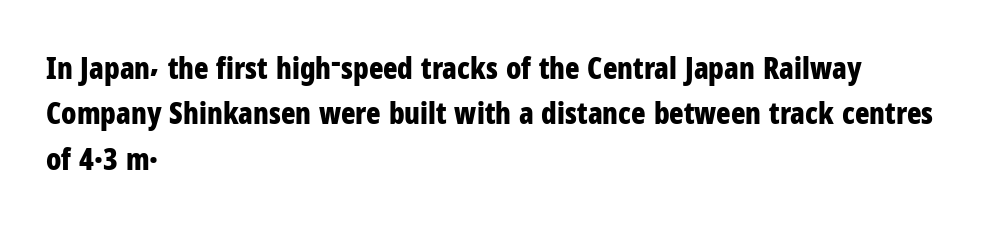
The image shows 30 px bold, condensed sans-serif type, upright; set left-aligned, normal line spacing (1.51x), normal letter spacing, not underlined; low stroke contrast and a medium x-height.
